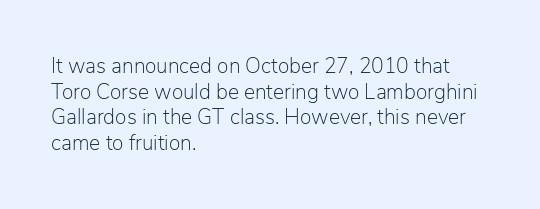
{"italic": "no", "bold": "no", "underline": "no", "align": "left", "line_spacing_ratio": 1.22, "letter_spacing": "normal", "letter_spacing_em": 0.0, "glyph_px": 21}
